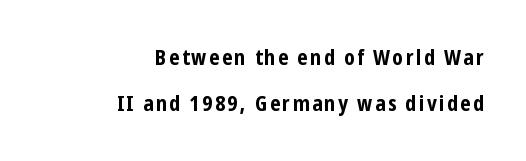
{"italic": "no", "bold": "yes", "underline": "no", "align": "right", "line_spacing": "loose", "line_spacing_ratio": 2.2, "glyph_px": 21}
